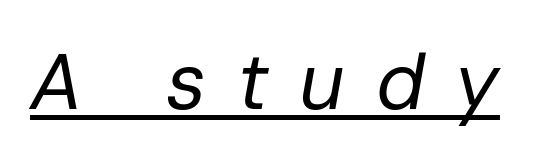
{"italic": "yes", "lean": "right", "slant_degrees": 10, "bold": "no", "weight": "regular", "width": "normal", "stroke_contrast": "low", "x_height": "medium", "monospaced": "no", "underline": "yes", "letter_spacing": "wide", "letter_spacing_em": 0.39, "glyph_px": 79}
